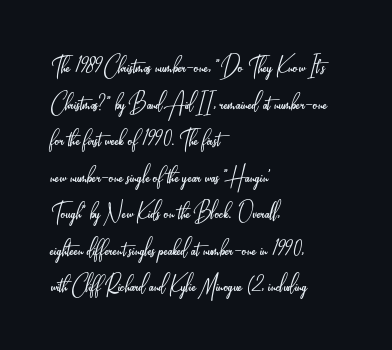
Q: Is the text bold? A: No.
Q: Is the text italic (slanted)? A: Yes.
Q: Is the typeface a serif or a sans-serif typeface? A: Sans-serif.
Q: Is the text underlined? A: No.
Q: How is the paragraph aligned? A: Left-aligned.
Q: Is the spacing between letters normal or unusually wide? A: Normal.
Q: Is the spacing between lines tight, normal or loose? A: Normal.
Q: Width (condensed, normal, or wide)? A: Condensed.
Q: Stroke contrast? A: Low.
Q: x-height? A: Small.
Q: Monospaced? A: No.
